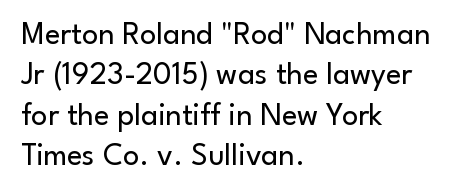
Q: Is the text bold? A: No.
Q: Is the text italic (slanted)? A: No, it is upright.
Q: Is the typeface a serif or a sans-serif typeface? A: Sans-serif.
Q: Is the text underlined? A: No.
Q: How is the paragraph aligned? A: Left-aligned.
Q: Is the spacing between letters normal or unusually wide? A: Normal.
Q: Is the spacing between lines tight, normal or loose? A: Normal.
Q: Width (condensed, normal, or wide)? A: Normal.
Q: Stroke contrast? A: Low.
Q: x-height? A: Small.
Q: Monospaced? A: No.
